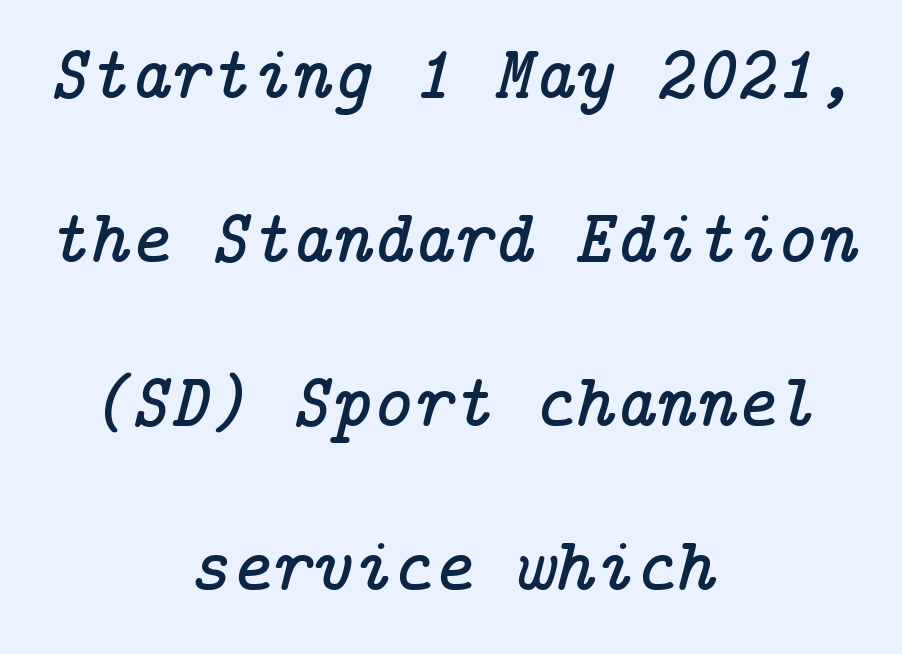
Decoration check: the copy has no underline. Is the block centered? Yes — each line is placed symmetrically about the middle. There is no visible air inserted between adjacent glyphs. Old-style or modern, the face here clearly has serifs.
